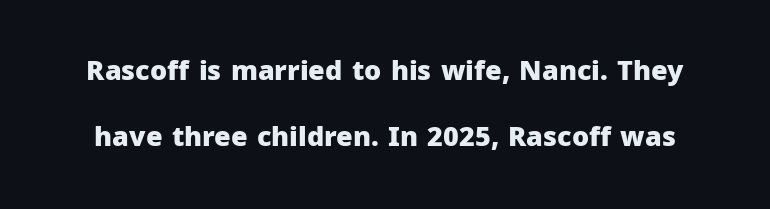
This rendering leaves character spacing at its baseline value. Glance below the letters and you will spot only blank space. Leading: increased. Typesetter's note: full bold, strokes at maximum text heaviness.
